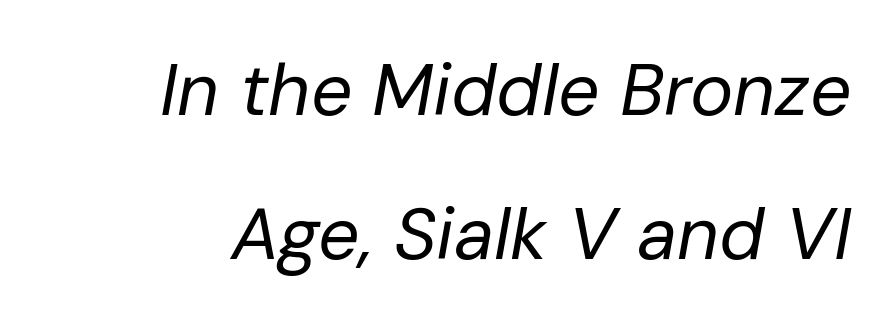
The image shows 73 px regular-weight type, italic (leaning right); set loose line spacing (1.97x), normal letter spacing, not underlined; low stroke contrast and a medium x-height.
